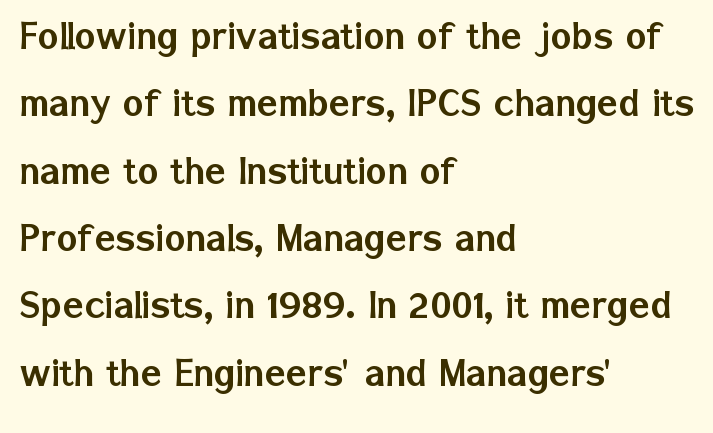
The image shows 44 px sans-serif type, upright; set left-aligned, normal line spacing (1.53x), normal letter spacing, not underlined; low stroke contrast and a medium x-height.
